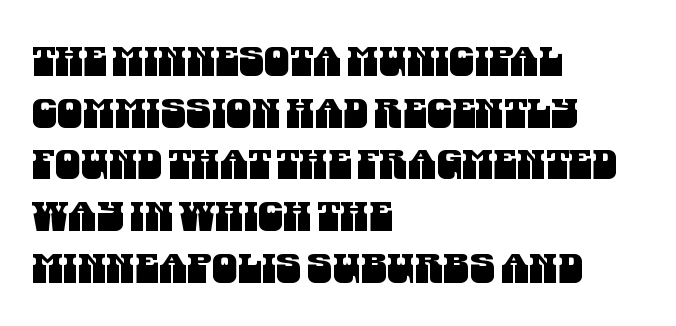
Teacher's note: observe the even left margin — that is flush-left alignment. Tracking value appears to be zero — textbook default spacing. The area under the type is left untouched. The passage shown is typed in a proportional face where columns would drift.
